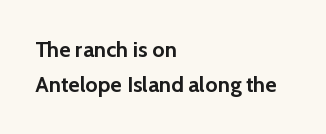
{"italic": "no", "bold": "yes", "underline": "no", "align": "left", "line_spacing": "normal", "line_spacing_ratio": 1.6, "letter_spacing": "normal", "letter_spacing_em": 0.0, "glyph_px": 22}
